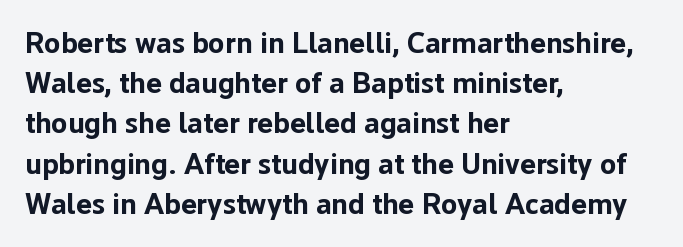
The typesetter chose a ragged-right arrangement here. You'd pick this weight for a headline — it's a proper bold. Decoration check: the copy has no underline. In terms of leading, this rendering sits right in the middle. The letters sit at their default tracking, neither squeezed nor spread. Proportional: the letters do not fall into vertical columns.
